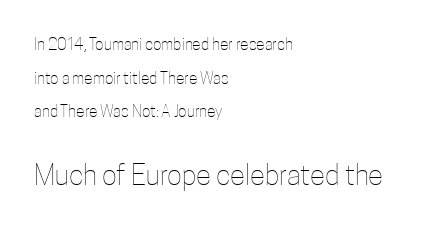
Q: Is the text bold? A: No.
Q: Is the text italic (slanted)? A: No, it is upright.
Q: Is the text underlined? A: No.
Q: How is the paragraph aligned? A: Left-aligned.
Q: Is the spacing between letters normal or unusually wide? A: Normal.
Q: Is the spacing between lines tight, normal or loose? A: Loose.
Q: Which block of text is set in a larger size, the first (top) or the second (bottom)? A: The second (bottom) one.
Q: Width (condensed, normal, or wide)? A: Condensed.
Q: Stroke contrast? A: Low.
Q: x-height? A: Medium.
Q: Monospaced? A: No.
